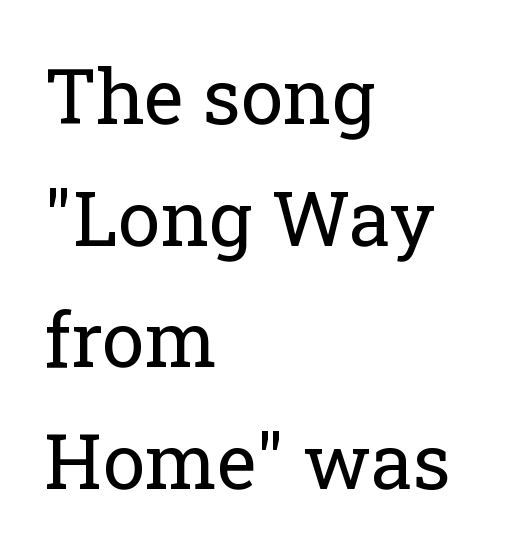
The compositor pushed each line to the left boundary. This is the regular roman posture of the typeface. Character widths vary here, with narrow letters taking less room than wide ones. Characters follow at the spacing the type designer built in. The foot of each line stays bare and open.
